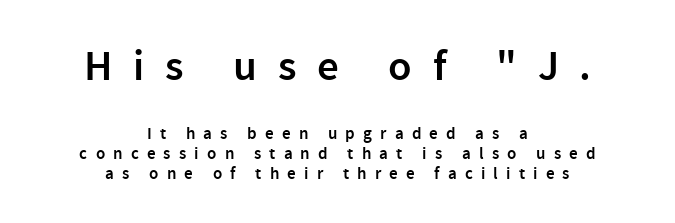
Q: Is the text bold? A: Semi-bold.
Q: Is the text italic (slanted)? A: No, it is upright.
Q: Is the typeface a serif or a sans-serif typeface? A: Sans-serif.
Q: Is the text underlined? A: No.
Q: How is the paragraph aligned? A: Centered.
Q: Is the spacing between letters normal or unusually wide? A: Unusually wide.
Q: Which block of text is set in a larger size, the first (top) or the second (bottom)? A: The first (top) one.
Q: Width (condensed, normal, or wide)? A: Normal.
Q: Stroke contrast? A: Low.
Q: x-height? A: Medium.
Q: Monospaced? A: No.
